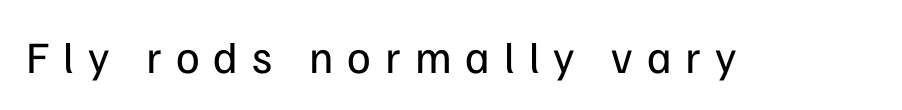
The image shows 45 px regular-weight sans-serif type, upright; set unusually wide letter spacing (+0.31 em), not underlined; low stroke contrast and a medium x-height.
